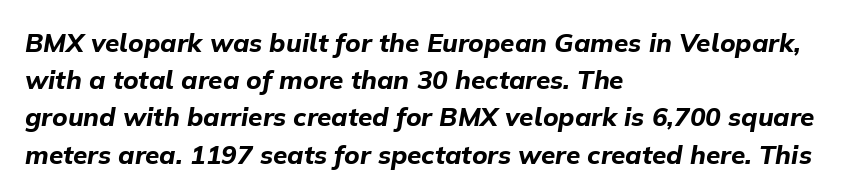
Q: Is the text bold? A: Yes.
Q: Is the text italic (slanted)? A: Yes, it leans right by about 9 degrees.
Q: Is the text underlined? A: No.
Q: How is the paragraph aligned? A: Left-aligned.
Q: Is the spacing between letters normal or unusually wide? A: Normal.
Q: Is the spacing between lines tight, normal or loose? A: Normal.
